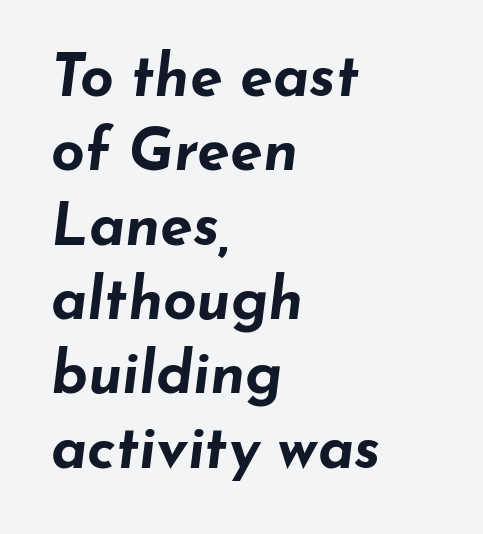
{"italic": "yes", "lean": "right", "slant_degrees": 7, "bold": "yes", "weight": "bold", "width": "wide", "stroke_contrast": "low", "x_height": "small", "monospaced": "no", "underline": "no", "align": "left", "line_spacing": "normal", "line_spacing_ratio": 1.26, "letter_spacing": "normal", "letter_spacing_em": 0.0, "glyph_px": 59}
